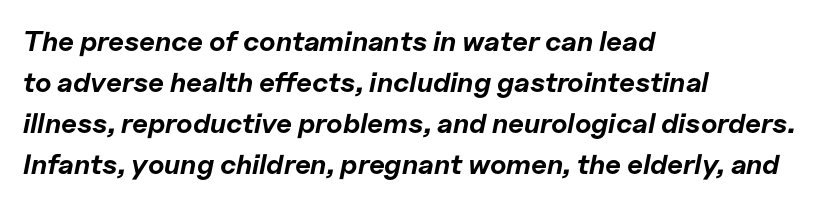
The image shows 28 px bold type, italic (leaning right); set left-aligned, normal line spacing (1.47x), normal letter spacing, not underlined; low stroke contrast and a medium x-height.
